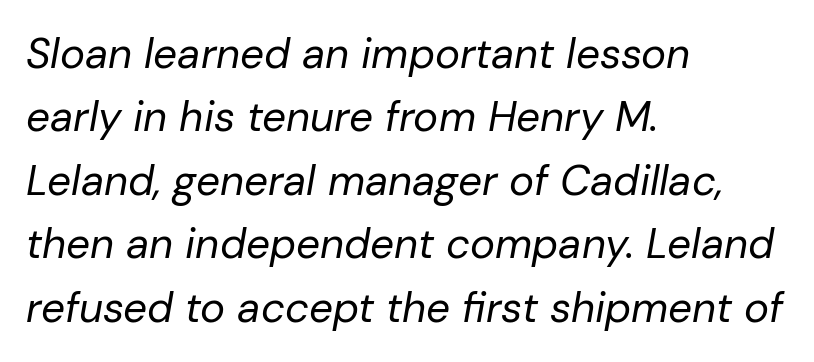
{"italic": "yes", "lean": "right", "slant_degrees": 10, "bold": "no", "weight": "regular", "width": "normal", "stroke_contrast": "low", "x_height": "medium", "monospaced": "no", "underline": "no", "align": "left", "line_spacing": "normal", "line_spacing_ratio": 1.51, "letter_spacing": "normal", "letter_spacing_em": 0.0, "glyph_px": 42}
